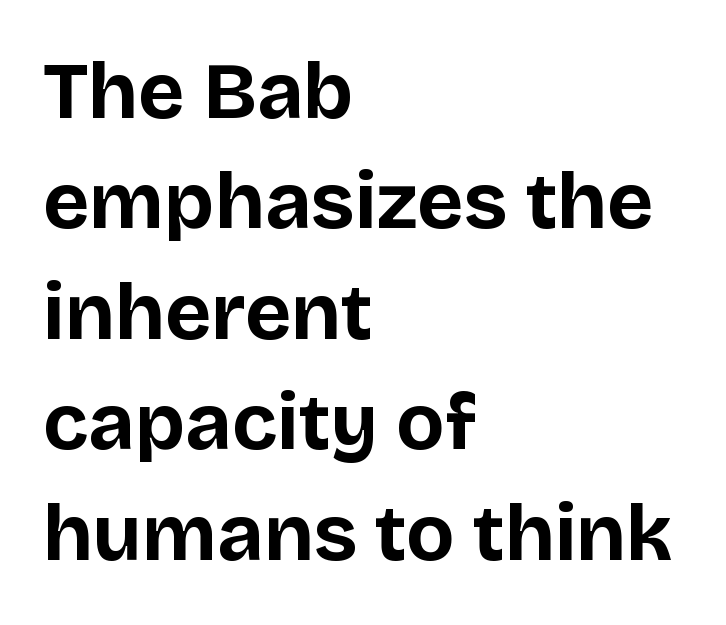
Note the varied advance widths — an 'i' is clearly narrower than an 'm'. As a designer I'd log this as weight 700, bold. These lines are set flush left with a ragged right edge. The rendering shows plain stroke endings on the letterforms — a sans-serif design. Whoever set this chose a conventional vertical rhythm.
